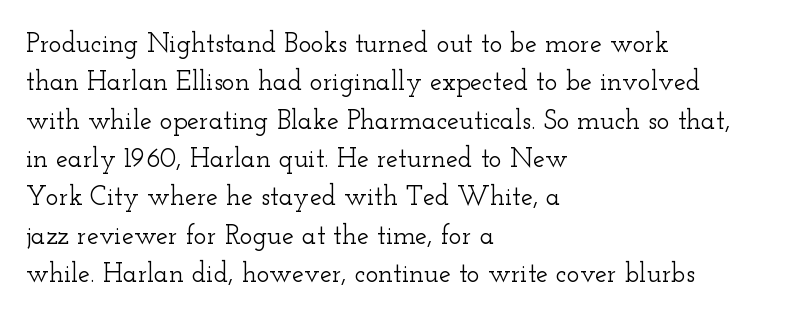
The image shows 27 px text type, upright; set left-aligned, normal line spacing (1.42x), normal letter spacing, not underlined.
